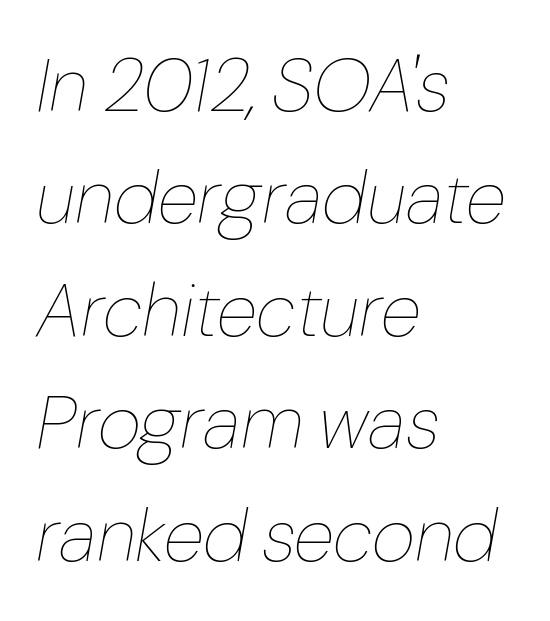
{"italic": "yes", "lean": "right", "slant_degrees": 10, "bold": "no", "weight": "thin", "width": "normal", "stroke_contrast": "low", "x_height": "medium", "monospaced": "no", "underline": "no", "align": "left", "line_spacing": "normal", "line_spacing_ratio": 1.5, "letter_spacing": "normal", "letter_spacing_em": 0.0, "glyph_px": 75}
